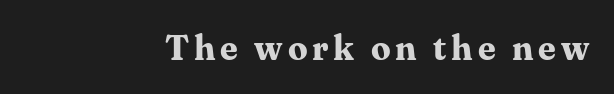
Q: Is the text bold? A: Yes.
Q: Is the text italic (slanted)? A: No, it is upright.
Q: Is the typeface a serif or a sans-serif typeface? A: Serif.
Q: Is the text underlined? A: No.
Q: Width (condensed, normal, or wide)? A: Normal.
Q: Stroke contrast? A: Medium.
Q: x-height? A: Medium.
Q: Monospaced? A: No.
